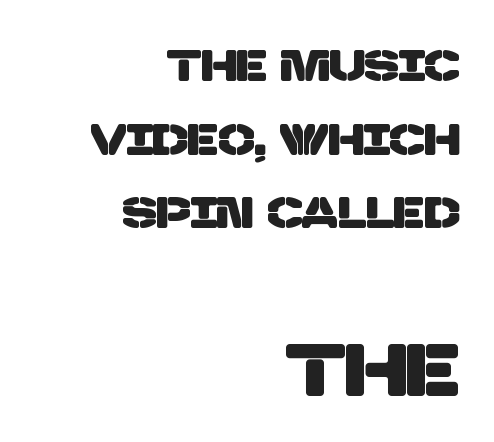
Compared with typical body copy, the letter spacing here is the same. The second block has been scaled up relative to the first. The designer went with a sans here, leaving each stem footless. Each line ends at the same right margin while the left side varies.
